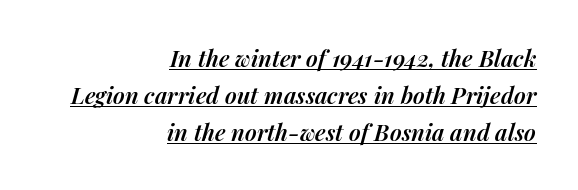
Q: Is the text bold? A: Semi-bold.
Q: Is the text italic (slanted)? A: Yes, it leans right by about 14 degrees.
Q: Is the text underlined? A: Yes.
Q: How is the paragraph aligned? A: Right-aligned.
Q: Is the spacing between letters normal or unusually wide? A: Normal.
Q: Is the spacing between lines tight, normal or loose? A: Normal.
